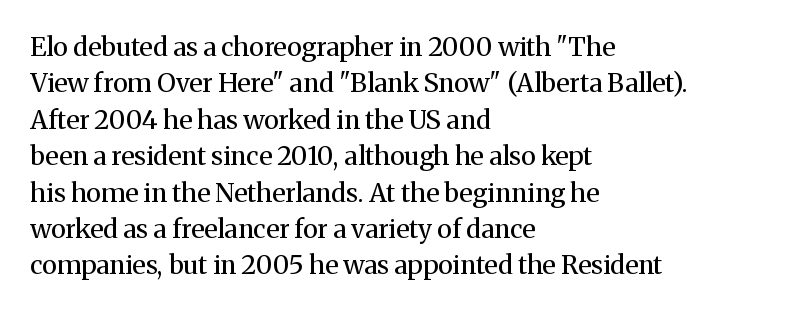
Short and long lines alike share a common starting point at left. The typeface has the unassuming heft of standard copy or less. Is the letter spacing exaggerated? No — it looks like the ordinary default. Has an underline been added? It has not. Posture: vertical.
